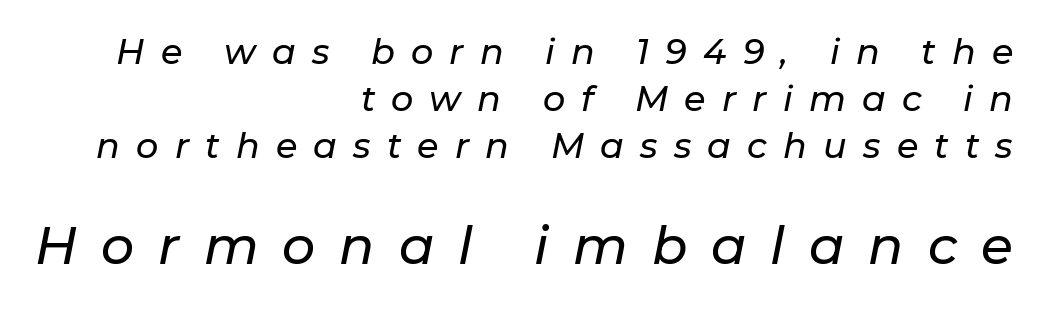
{"italic": "yes", "lean": "right", "slant_degrees": 11, "width": "normal", "stroke_contrast": "low", "x_height": "medium", "monospaced": "no", "underline": "no", "align": "right", "line_spacing": "normal", "line_spacing_ratio": 1.35, "letter_spacing": "wide", "letter_spacing_em": 0.46, "larger_block": "second", "size_ratio": 1.49, "glyph_px": 52}
